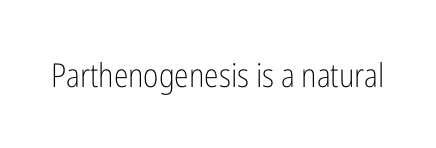
This is roman type, the default non-slanted kind. The zone under the glyphs is completely vacant. This sample has the flowing, uneven cadence of proportional lettering. The designer went with a sans here, leaving each stem footless. Each stroke keeps to a modest, everyday thickness or less.
